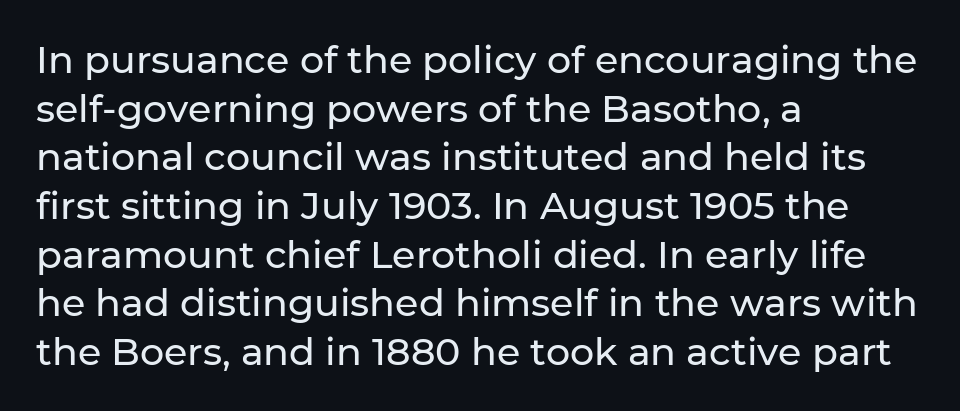
Q: Is the text italic (slanted)? A: No, it is upright.
Q: Is the typeface a serif or a sans-serif typeface? A: Sans-serif.
Q: Is the text underlined? A: No.
Q: How is the paragraph aligned? A: Left-aligned.
Q: Is the spacing between letters normal or unusually wide? A: Normal.
Q: Is the spacing between lines tight, normal or loose? A: Normal.
Q: Width (condensed, normal, or wide)? A: Normal.
Q: Stroke contrast? A: Low.
Q: x-height? A: Medium.
Q: Monospaced? A: No.
